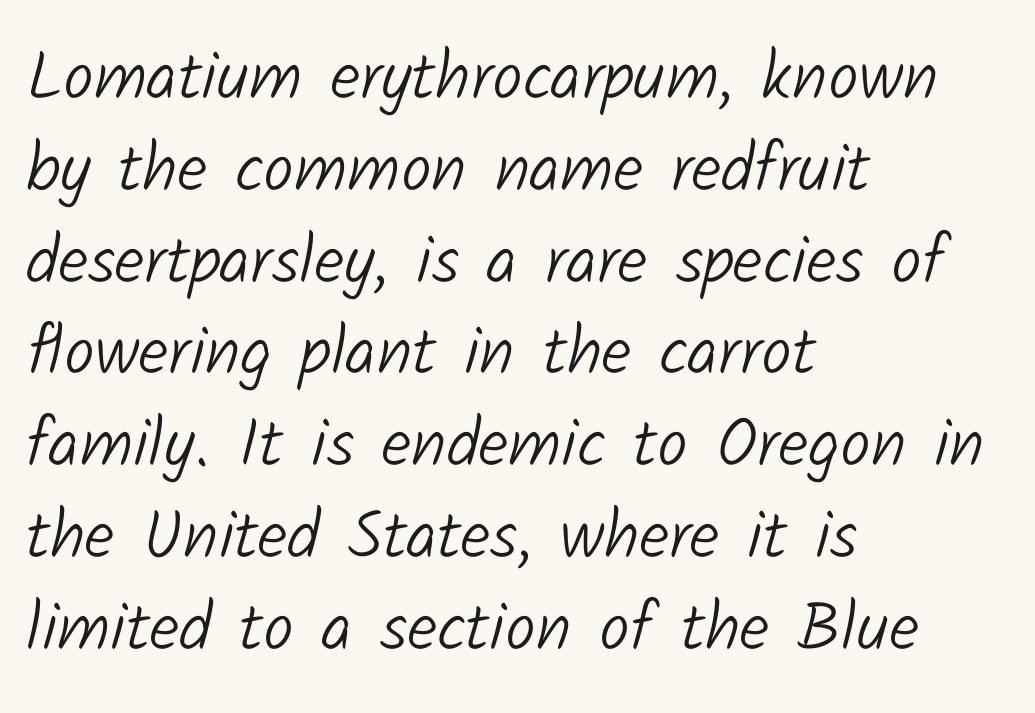
{"serif": "no", "bold": "no", "weight": "light", "width": "normal", "stroke_contrast": "low", "x_height": "medium", "monospaced": "no", "underline": "no", "align": "left", "line_spacing": "normal", "line_spacing_ratio": 1.35, "letter_spacing": "normal", "letter_spacing_em": 0.0, "glyph_px": 68}
